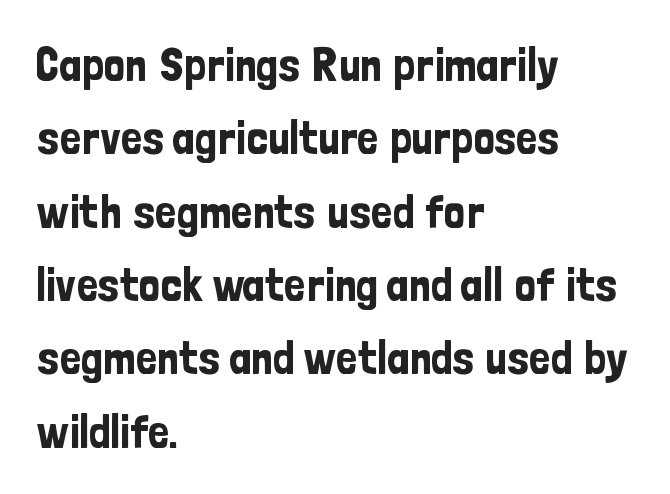
Normally led — the rows are evenly, conventionally spaced. Classification — sans serif. Every row of glyphs begins at an identical x-position on the left. The type is set solid horizontally, with unmodified tracking. Note the varied advance widths — an 'i' is clearly narrower than an 'm'. Notice how the stems are strictly vertical — no italics here.
